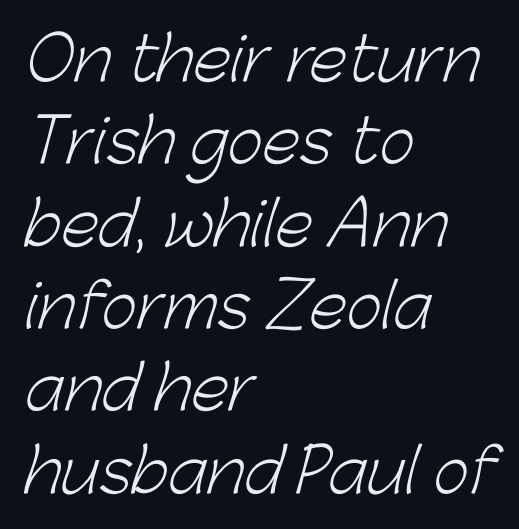
Q: Is the text bold? A: No.
Q: Is the typeface a serif or a sans-serif typeface? A: Sans-serif.
Q: Is the text underlined? A: No.
Q: How is the paragraph aligned? A: Left-aligned.
Q: Is the spacing between letters normal or unusually wide? A: Normal.
Q: Is the spacing between lines tight, normal or loose? A: Normal.
Q: Width (condensed, normal, or wide)? A: Normal.
Q: Stroke contrast? A: Low.
Q: x-height? A: Medium.
Q: Monospaced? A: No.
